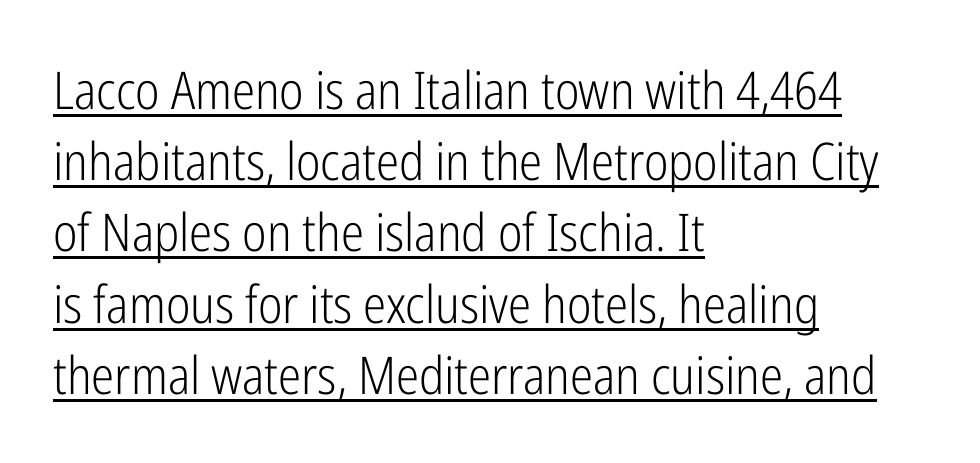
The rendering anchors every line to the left-hand side. The font sits on the lighter half of the weight spectrum, regular included. Proportional: the letters do not fall into vertical columns. The letterforms sit shoulder to shoulder at normal distance.
